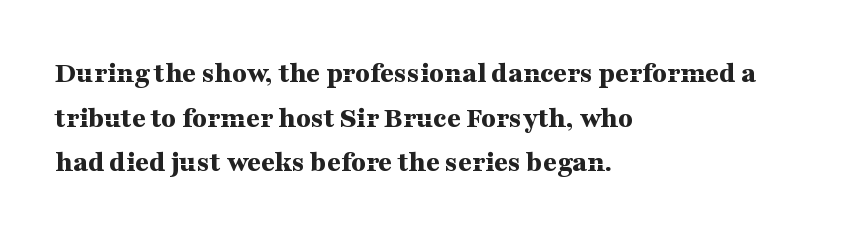
The image shows 30 px bold, wide serif type, upright; set left-aligned, normal line spacing (1.49x), normal letter spacing, not underlined; medium stroke contrast and a medium x-height.
